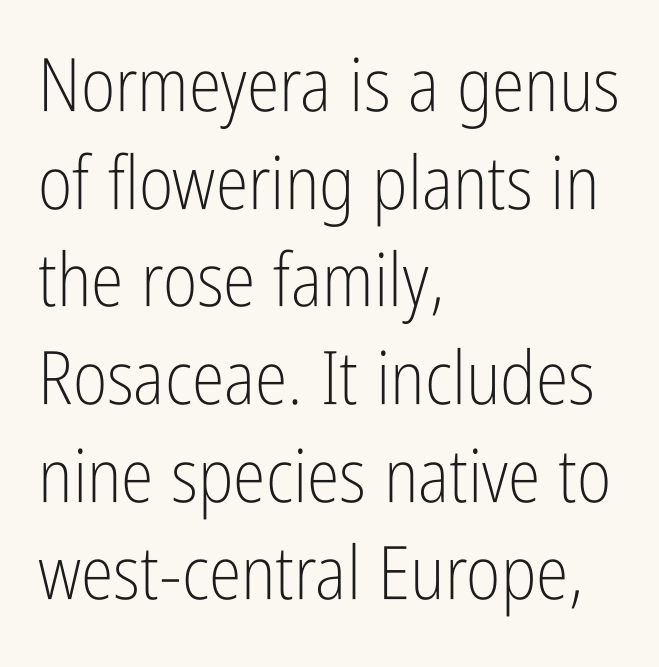
{"serif": "no", "italic": "no", "bold": "no", "weight": "light", "width": "condensed", "stroke_contrast": "low", "x_height": "medium", "monospaced": "no", "underline": "no", "align": "left", "line_spacing": "normal", "line_spacing_ratio": 1.32, "letter_spacing": "normal", "letter_spacing_em": 0.0, "glyph_px": 74}
